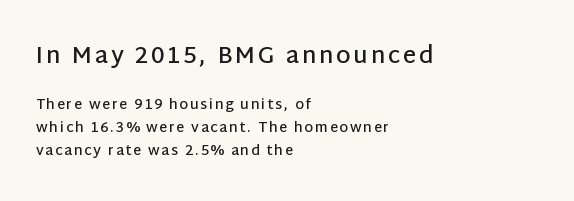
{"italic": "no", "bold": "semi", "underline": "no", "align": "left", "line_spacing": "normal", "line_spacing_ratio": 1.63, "larger_block": "first", "size_ratio": 1.64, "glyph_px": 23}
